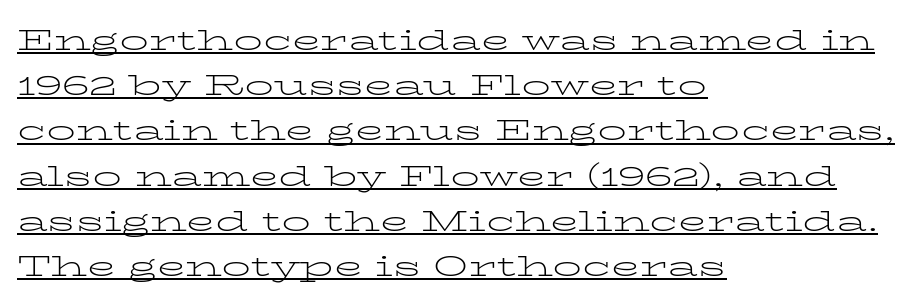
The image shows 29 px light, wide serif type, upright; set left-aligned, normal line spacing (1.56x), normal letter spacing, underlined; low stroke contrast and a medium x-height.
